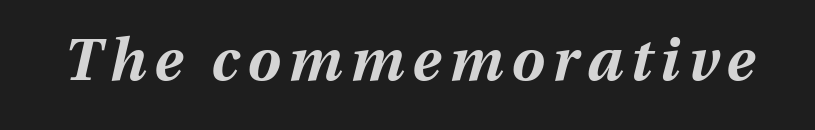
Nobody drew a line under any word here. Looks like regular typesetting: each glyph gets only the width it needs. Style check: oblique. The letters are bold, with thick, heavy strokes.
